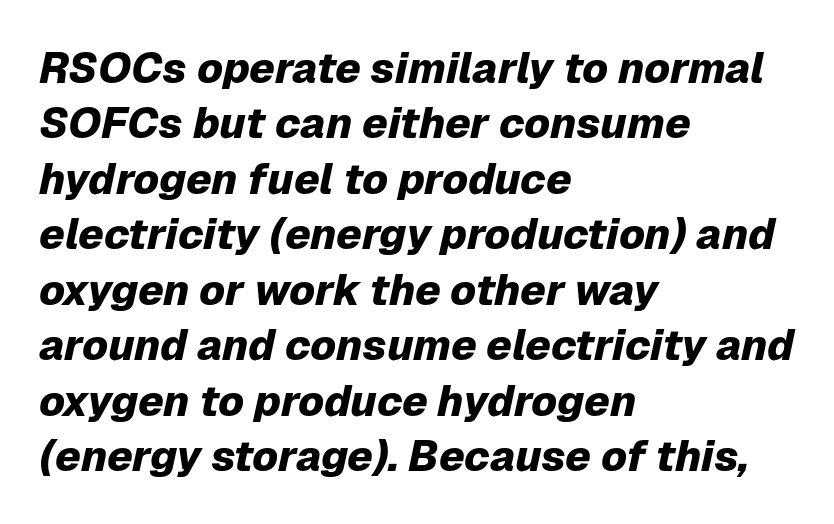
Q: Is the text bold? A: Yes.
Q: Is the text italic (slanted)? A: Yes, it leans right by about 12 degrees.
Q: Is the text underlined? A: No.
Q: How is the paragraph aligned? A: Left-aligned.
Q: Is the spacing between letters normal or unusually wide? A: Normal.
Q: Is the spacing between lines tight, normal or loose? A: Normal.
Q: Width (condensed, normal, or wide)? A: Normal.
Q: Stroke contrast? A: Low.
Q: x-height? A: Medium.
Q: Monospaced? A: No.
